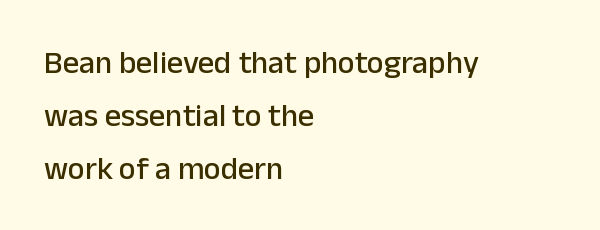
Q: Is the text italic (slanted)? A: No, it is upright.
Q: Is the typeface a serif or a sans-serif typeface? A: Sans-serif.
Q: Is the text underlined? A: No.
Q: How is the paragraph aligned? A: Left-aligned.
Q: Is the spacing between letters normal or unusually wide? A: Normal.
Q: Is the spacing between lines tight, normal or loose? A: Normal.
Q: Width (condensed, normal, or wide)? A: Normal.
Q: Stroke contrast? A: Low.
Q: x-height? A: Medium.
Q: Monospaced? A: No.
